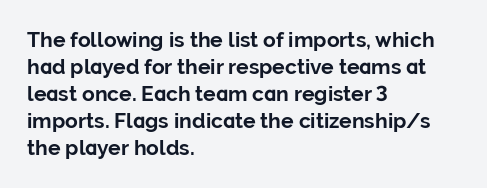
Q: Is the text bold? A: Yes.
Q: Is the text italic (slanted)? A: No, it is upright.
Q: Is the text underlined? A: No.
Q: How is the paragraph aligned? A: Left-aligned.
Q: Is the spacing between letters normal or unusually wide? A: Normal.
Q: Is the spacing between lines tight, normal or loose? A: Normal.
